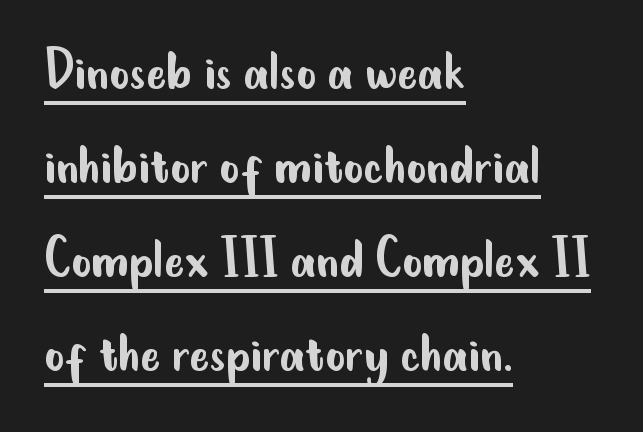
A student would call this left alignment; a typographer would say flush left, rag right. These lines sit exactly where default settings would place them. Is this a fixed-width face? No — the glyphs have proportional, varying widths. A typesetter would label this face a sans. The horizontal fit of the characters is conventional and even. Posture: upright roman.
